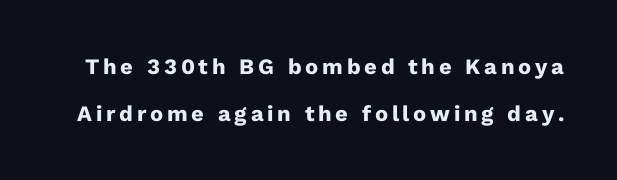
The image shows 22 px bold type, upright; set loose line spacing (2.12x), not underlined.
